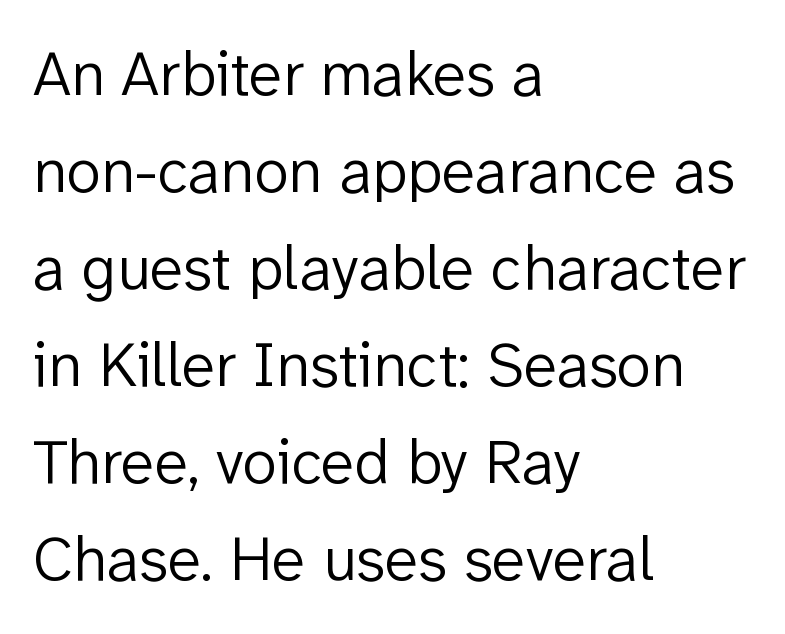
The image shows 63 px light sans-serif type, upright; set left-aligned, normal line spacing (1.54x), normal letter spacing, not underlined; low stroke contrast and a medium x-height.
